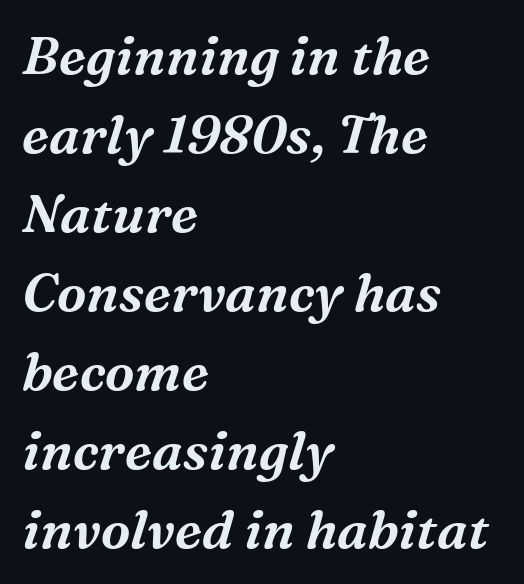
The image shows 53 px serif type, italic (leaning right); set left-aligned, normal line spacing (1.49x), normal letter spacing, not underlined; medium stroke contrast and a medium x-height.
